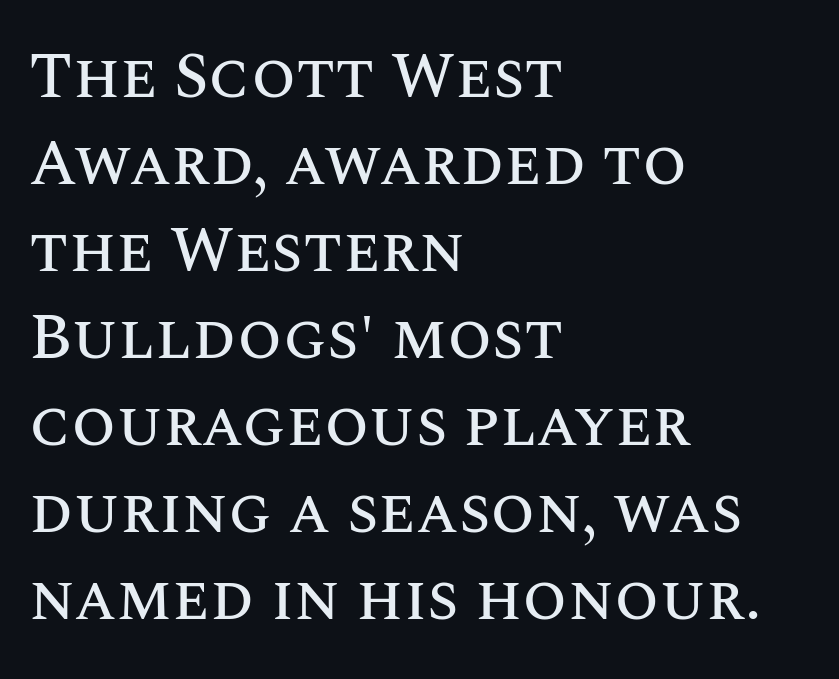
Notice how the passage keeps a crisp vertical edge on the left only. Spacing verdict: proportional, widths tailored to each character. Vertical spacing — default. Every character sits straight up, as roman type does.
